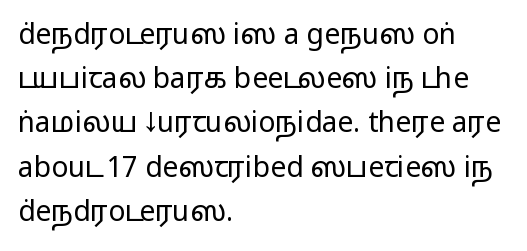
Observe the absence of serifs on each vertical stroke in this sample. This sample uses an upright cut, with every glyph sitting square on the baseline. Check the space under the baseline: it is left empty. A normal amount of white space separates one row of letters from the next.
